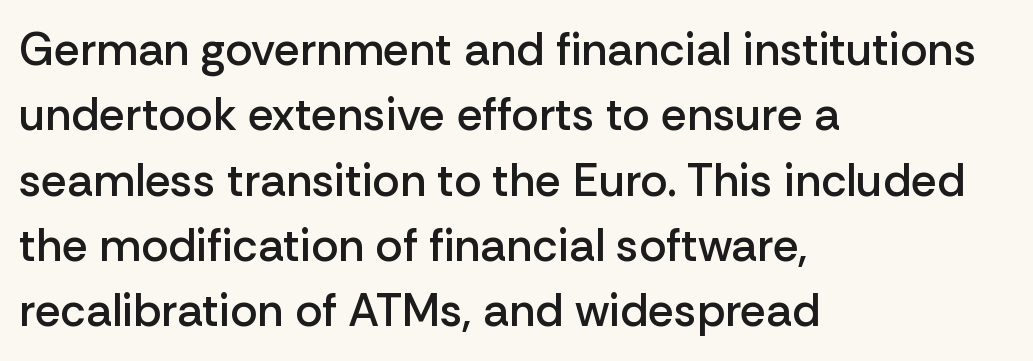
A sans-serif font was chosen for this passage. Rows of type keep a routine distance in the vertical direction. Note the varied advance widths — an 'i' is clearly narrower than an 'm'. The zone under the glyphs is completely vacant. Caption: semibold face, moderately heavy strokes. Letter spacing: default.
